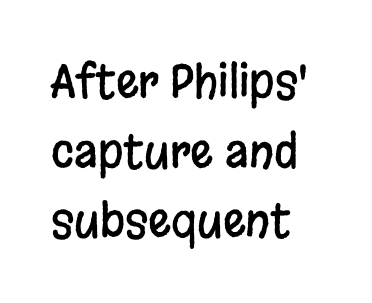
{"serif": "no", "italic": "no", "width": "condensed", "stroke_contrast": "low", "x_height": "large", "monospaced": "no", "underline": "no", "align": "left", "line_spacing": "normal", "line_spacing_ratio": 1.55, "letter_spacing": "normal", "letter_spacing_em": 0.0, "glyph_px": 45}
